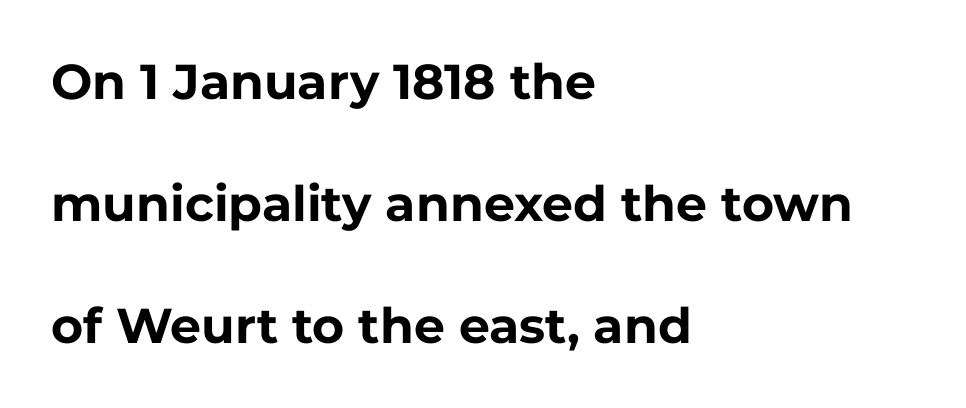
Q: Is the text bold? A: Yes.
Q: Is the text italic (slanted)? A: No, it is upright.
Q: Is the typeface a serif or a sans-serif typeface? A: Sans-serif.
Q: Is the text underlined? A: No.
Q: How is the paragraph aligned? A: Left-aligned.
Q: Is the spacing between letters normal or unusually wide? A: Normal.
Q: Is the spacing between lines tight, normal or loose? A: Loose.
Q: Width (condensed, normal, or wide)? A: Normal.
Q: Stroke contrast? A: Low.
Q: x-height? A: Medium.
Q: Monospaced? A: No.
